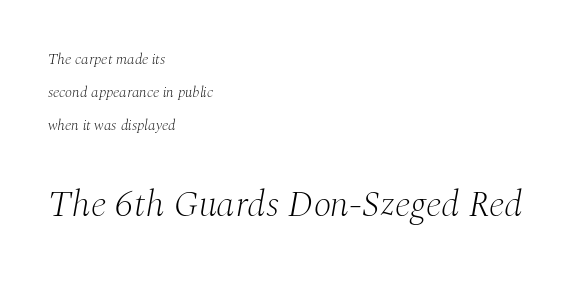
A typesetter would mark this as italic. How would I describe the line gaps? Wide and relaxed. The text was rendered using a seriffed face with decorative stroke endings. The second block has been scaled up relative to the first.
